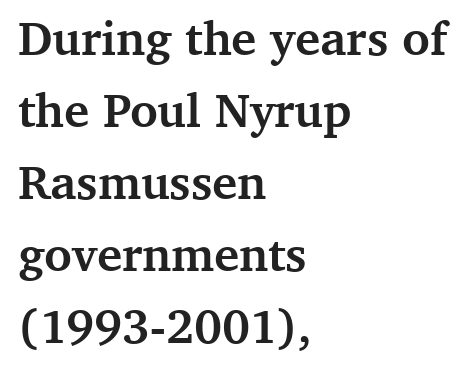
Q: Is the text bold? A: Yes.
Q: Is the text italic (slanted)? A: No, it is upright.
Q: Is the typeface a serif or a sans-serif typeface? A: Serif.
Q: Is the text underlined? A: No.
Q: How is the paragraph aligned? A: Left-aligned.
Q: Is the spacing between letters normal or unusually wide? A: Normal.
Q: Is the spacing between lines tight, normal or loose? A: Normal.
Q: Width (condensed, normal, or wide)? A: Normal.
Q: Stroke contrast? A: Medium.
Q: x-height? A: Medium.
Q: Monospaced? A: No.
